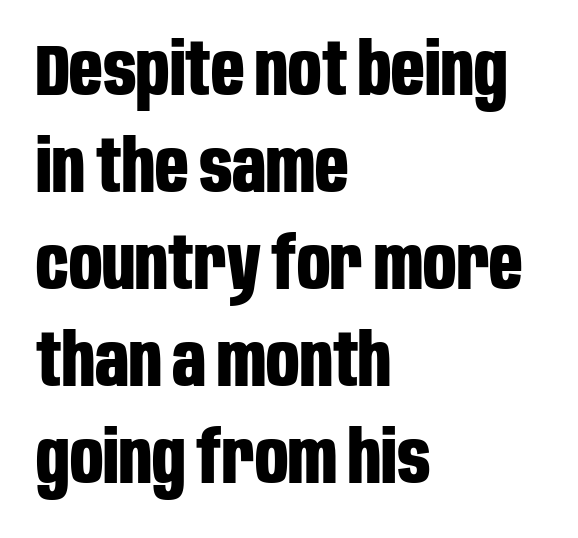
Ordinary non-slanted type is in use. The horizontal fit of the characters is conventional and even. Thick stems and heavy bowls — unmistakably bold. A typesetter would label this face a sans. All the whitespace from short lines collects on the right.
